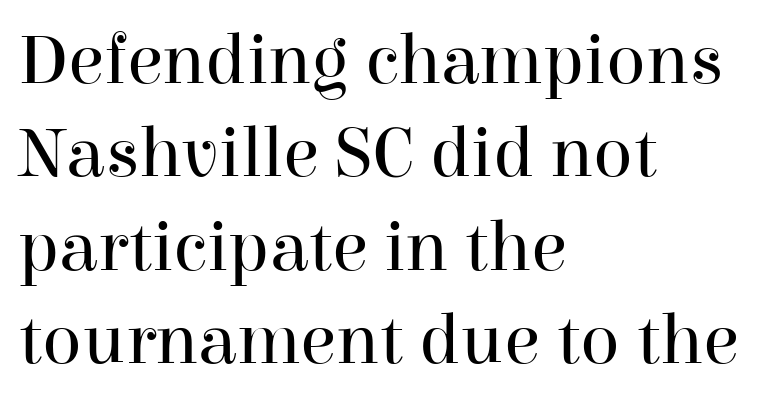
This sample uses an upright cut, with every glyph sitting square on the baseline. If you measured baseline to baseline, you'd find a middling distance. Stems here are at most as thick as an everyday book face. The letters advance in unequal steps, a hallmark of proportional type.
